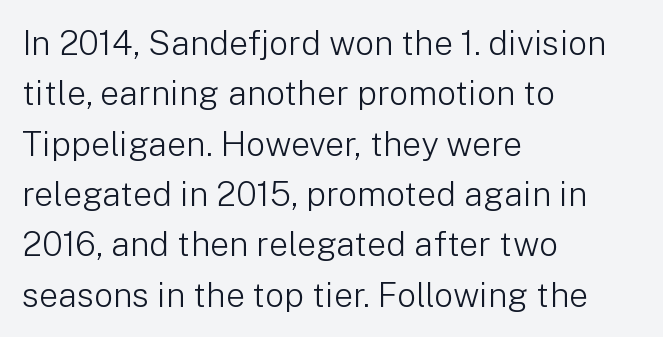
The image shows 34 px light sans-serif type, upright; set left-aligned, normal line spacing (1.48x), normal letter spacing, not underlined; low stroke contrast and a medium x-height.
